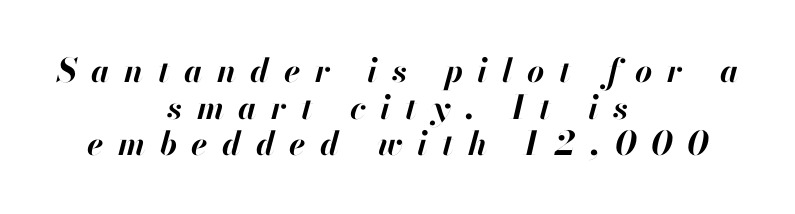
{"italic": "yes", "lean": "right", "slant_degrees": 13, "bold": "yes", "weight": "bold", "width": "normal", "stroke_contrast": "high", "x_height": "small", "monospaced": "no", "underline": "no", "align": "center", "line_spacing": "tight", "line_spacing_ratio": 1.11, "letter_spacing": "wide", "letter_spacing_em": 0.44, "glyph_px": 33}
